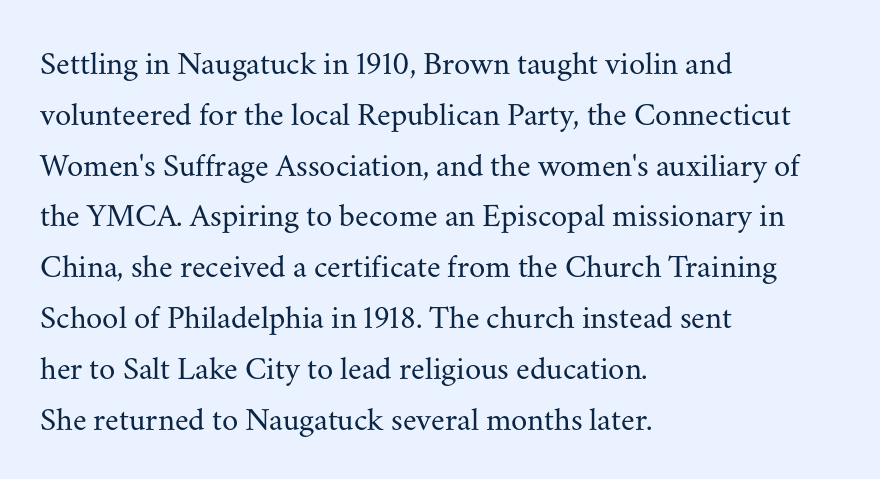
Q: Is the text bold? A: No.
Q: Is the text italic (slanted)? A: No, it is upright.
Q: Is the typeface a serif or a sans-serif typeface? A: Serif.
Q: Is the text underlined? A: No.
Q: How is the paragraph aligned? A: Left-aligned.
Q: Is the spacing between letters normal or unusually wide? A: Normal.
Q: Is the spacing between lines tight, normal or loose? A: Normal.
Q: Width (condensed, normal, or wide)? A: Normal.
Q: Stroke contrast? A: Medium.
Q: x-height? A: Small.
Q: Monospaced? A: No.
